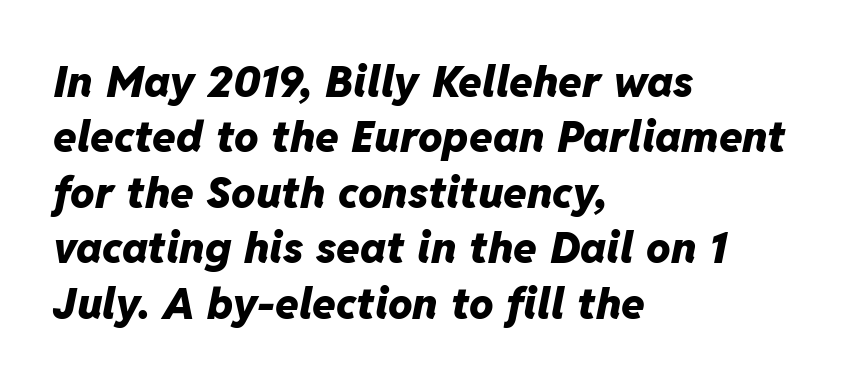
{"italic": "yes", "lean": "right", "slant_degrees": 11, "bold": "yes", "weight": "heavy", "width": "normal", "stroke_contrast": "low", "x_height": "medium", "monospaced": "no", "underline": "no", "align": "left", "line_spacing": "normal", "line_spacing_ratio": 1.29, "letter_spacing": "normal", "letter_spacing_em": 0.0, "glyph_px": 43}
